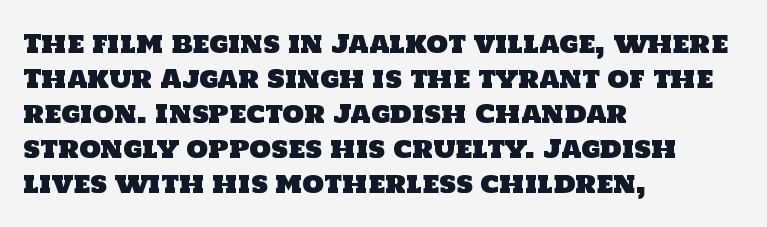
The image shows 25 px text type; set left-aligned, normal line spacing (1.4x), normal letter spacing, not underlined.
